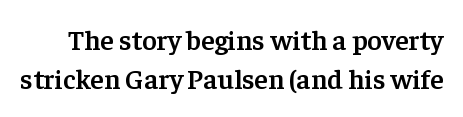
{"serif": "yes", "italic": "no", "bold": "semi", "weight": "semibold", "width": "normal", "stroke_contrast": "low", "x_height": "medium", "monospaced": "no", "underline": "no", "line_spacing": "normal", "line_spacing_ratio": 1.41, "letter_spacing": "normal", "letter_spacing_em": 0.0, "glyph_px": 28}
